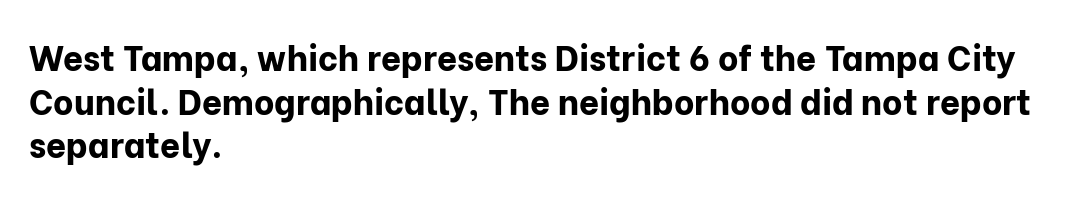
{"serif": "no", "italic": "no", "bold": "yes", "weight": "bold", "width": "normal", "stroke_contrast": "low", "x_height": "medium", "monospaced": "no", "underline": "no", "align": "left", "line_spacing": "normal", "line_spacing_ratio": 1.25, "letter_spacing": "normal", "letter_spacing_em": 0.0, "glyph_px": 35}
